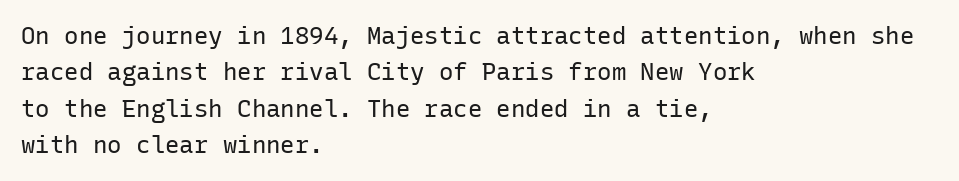
{"italic": "no", "bold": "no", "underline": "no", "align": "left", "line_spacing": "normal", "line_spacing_ratio": 1.52, "letter_spacing": "normal", "letter_spacing_em": 0.0, "glyph_px": 24}
